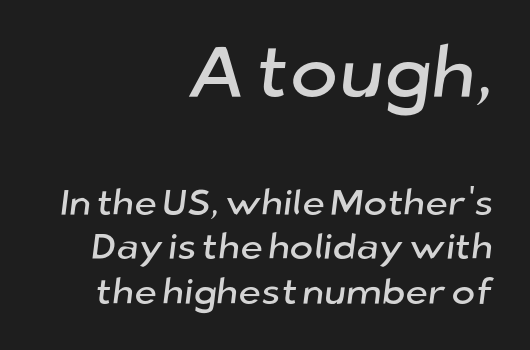
Q: Is the typeface a serif or a sans-serif typeface? A: Sans-serif.
Q: Is the text underlined? A: No.
Q: How is the paragraph aligned? A: Right-aligned.
Q: Is the spacing between letters normal or unusually wide? A: Normal.
Q: Which block of text is set in a larger size, the first (top) or the second (bottom)? A: The first (top) one.
Q: Width (condensed, normal, or wide)? A: Normal.
Q: Stroke contrast? A: Low.
Q: x-height? A: Medium.
Q: Monospaced? A: No.
